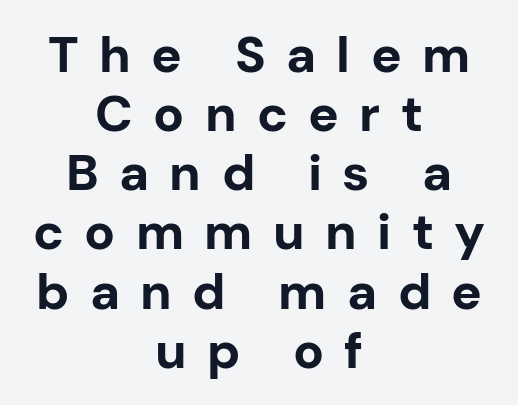
The designer went with a sans here, leaving each stem footless. Looks like regular typesetting: each glyph gets only the width it needs. A clean baseline with only descenders dipping below it. I'd describe the lettering as bold — thick and assertive.
